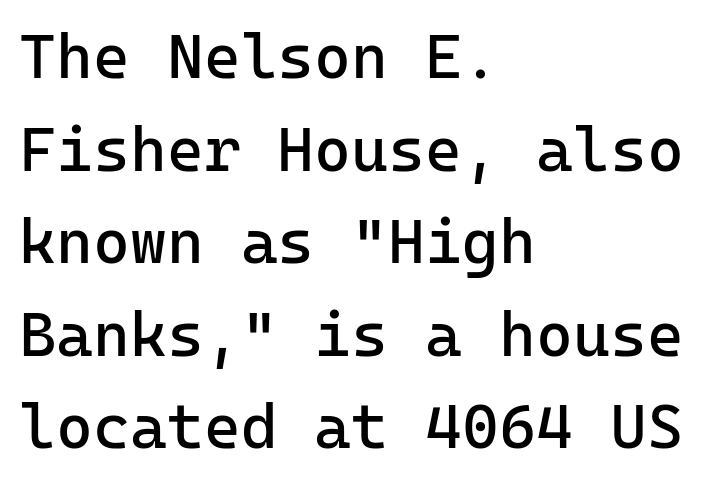
The image shows 63 px regular-weight sans-serif type, upright, monospaced; set left-aligned, normal line spacing (1.47x), normal letter spacing, not underlined; low stroke contrast and a medium x-height.
